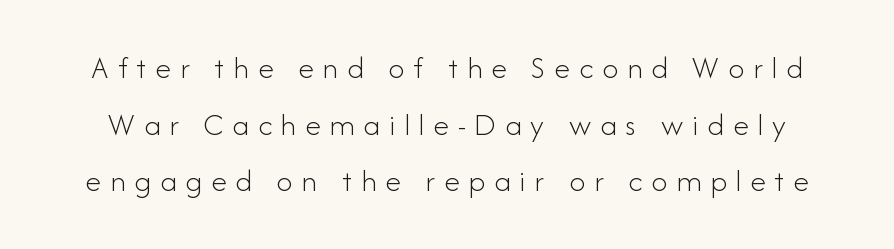
{"serif": "no", "italic": "no", "bold": "no", "weight": "light", "width": "normal", "stroke_contrast": "low", "x_height": "small", "monospaced": "no", "underline": "no", "line_spacing_ratio": 1.77, "letter_spacing": "wide", "letter_spacing_em": 0.28, "glyph_px": 32}
